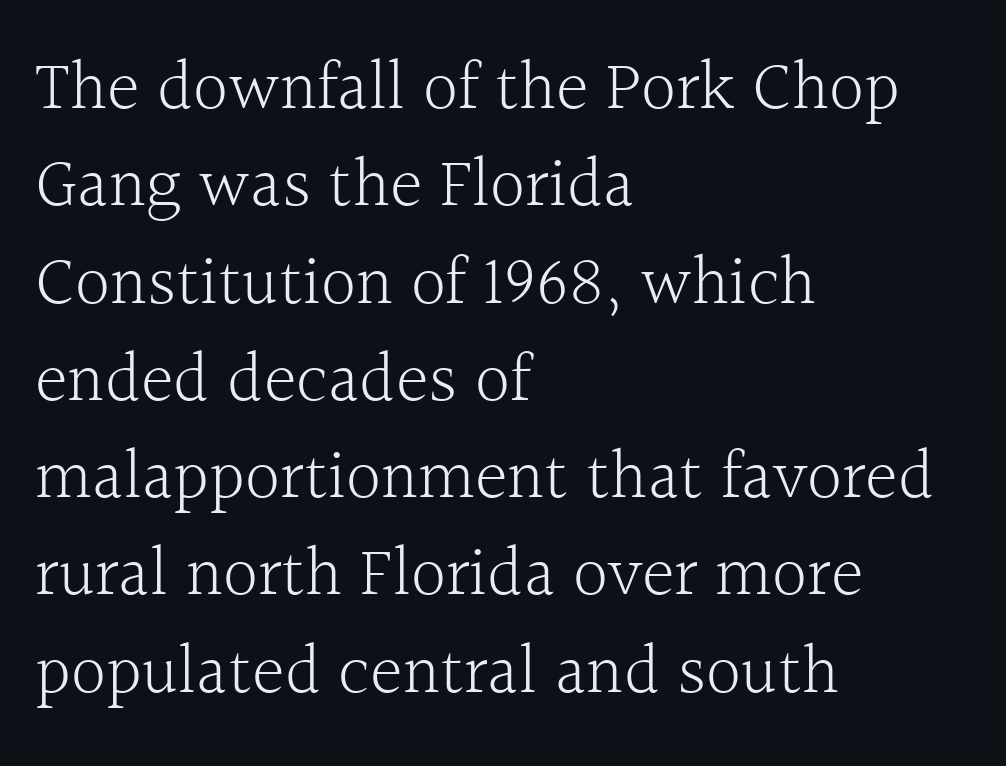
The image shows 70 px light serif type, upright; set left-aligned, normal line spacing (1.39x), normal letter spacing, not underlined; a medium x-height.
